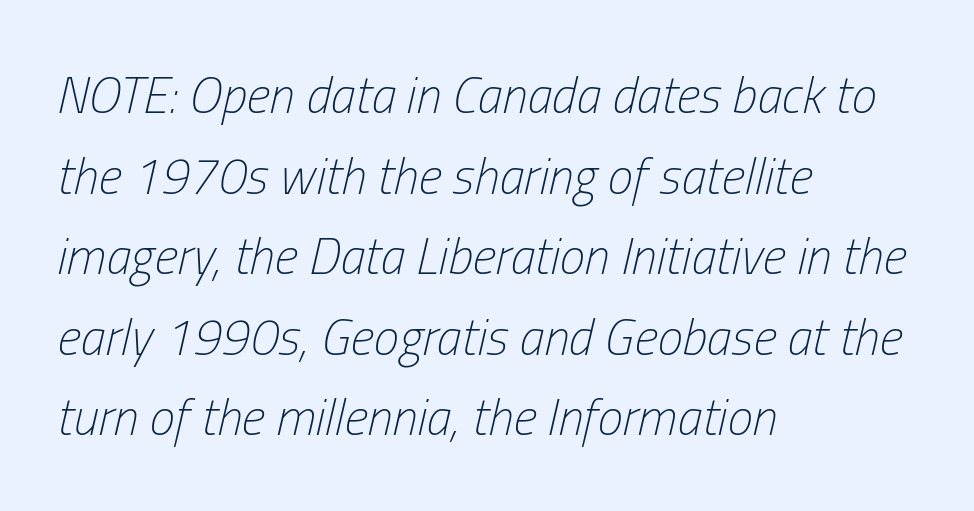
Q: Is the text bold? A: No.
Q: Is the text italic (slanted)? A: Yes, it leans right by about 13 degrees.
Q: Is the text underlined? A: No.
Q: How is the paragraph aligned? A: Left-aligned.
Q: Is the spacing between letters normal or unusually wide? A: Normal.
Q: Is the spacing between lines tight, normal or loose? A: Normal.
Q: Width (condensed, normal, or wide)? A: Condensed.
Q: Stroke contrast? A: Low.
Q: x-height? A: Medium.
Q: Monospaced? A: No.
